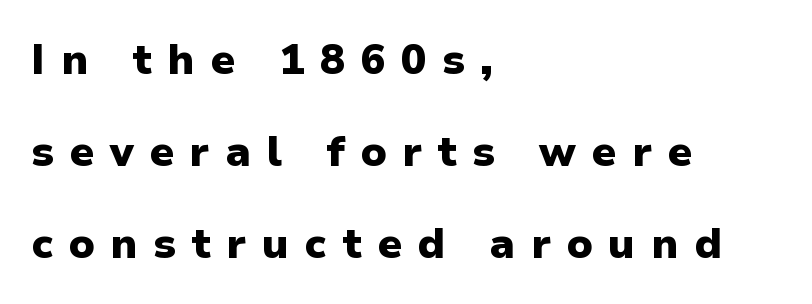
{"serif": "no", "italic": "no", "bold": "yes", "weight": "heavy", "width": "normal", "stroke_contrast": "low", "x_height": "medium", "monospaced": "no", "underline": "no", "align": "left", "line_spacing": "loose", "line_spacing_ratio": 2.19, "letter_spacing": "wide", "letter_spacing_em": 0.37, "glyph_px": 42}
